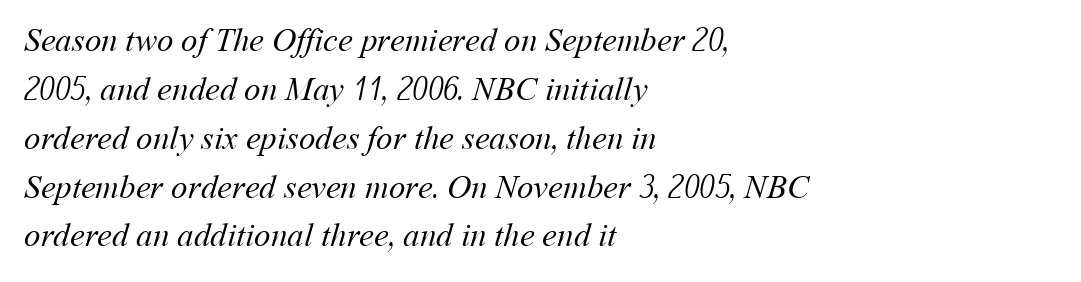
Q: Is the text bold? A: No.
Q: Is the text underlined? A: No.
Q: How is the paragraph aligned? A: Left-aligned.
Q: Is the spacing between letters normal or unusually wide? A: Normal.
Q: Is the spacing between lines tight, normal or loose? A: Normal.
Q: Width (condensed, normal, or wide)? A: Normal.
Q: Stroke contrast? A: Medium.
Q: x-height? A: Medium.
Q: Monospaced? A: No.
